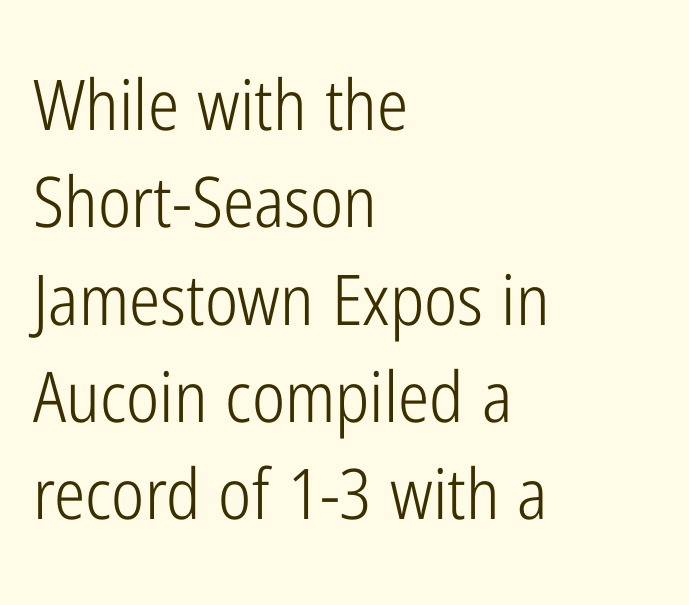
Glance below the letters and you will spot only blank space. Unbolded letterforms with no extra heft. A normal amount of white space separates one row of letters from the next. Stroke terminals: plain, sans-serif. The lines are quadded left.
